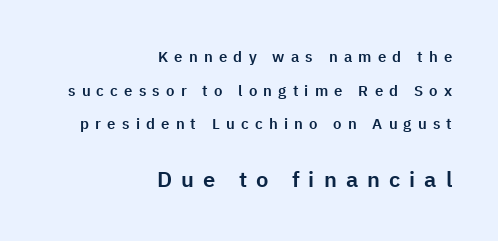
The typesetter chose a ragged-left arrangement here. Check the space under the baseline: it is left empty. A student would notice the bottom passage is typeset larger than what precedes it. The passage shown has open, widely tracked lettering throughout.
